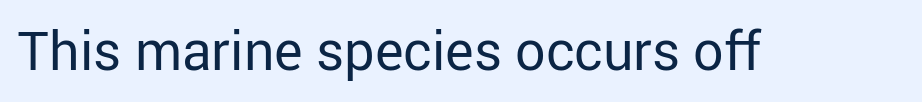
The image shows 54 px regular-weight sans-serif type, upright; set normal letter spacing, not underlined; low stroke contrast and a medium x-height.
